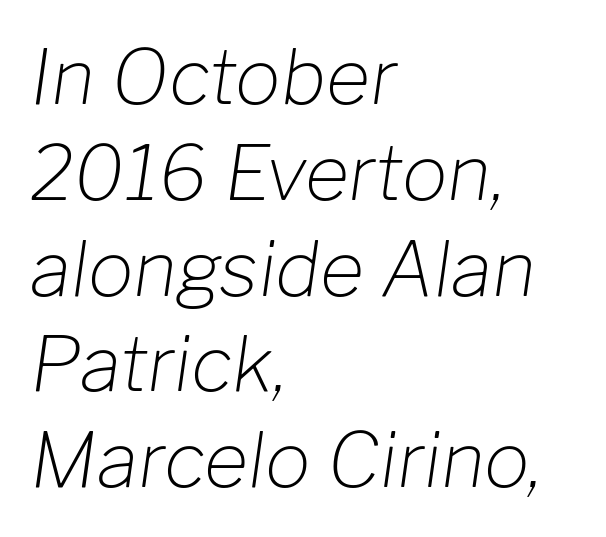
The image shows 76 px light type, italic (leaning right); set left-aligned, normal line spacing (1.26x), normal letter spacing, not underlined; low stroke contrast and a medium x-height.
